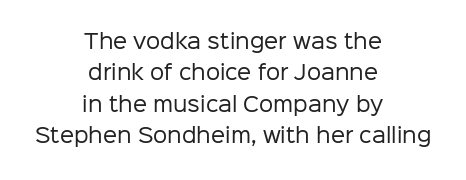
If you drew a line through each stem, it would be perfectly vertical. Short and long lines alike share a common midpoint. In terms of letterspacing, this is plain default setting. Letters rest on an invisible, unmarked baseline. Weight: in the light-to-regular range.
